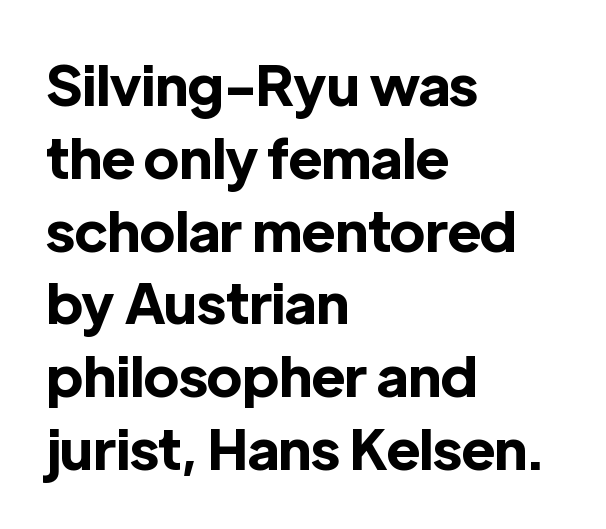
Varying glyph widths throughout — classic text-font behaviour. Posture: upright roman. The typesetting leans heavy: a genuine bold. Underline: absent. The passage shown has conventional tracking throughout.
